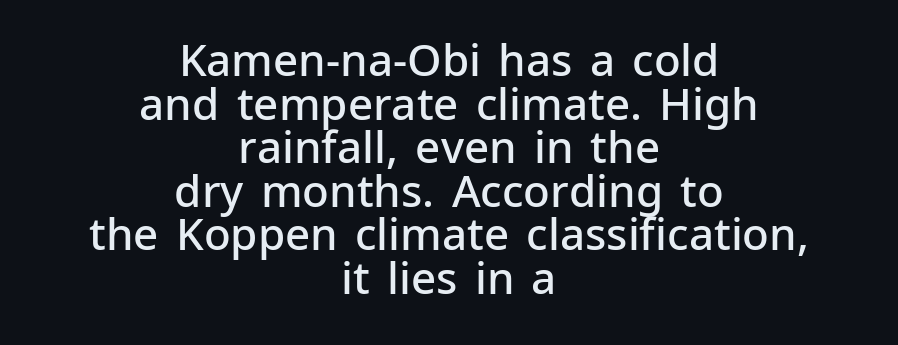
Q: Is the text bold? A: Semi-bold.
Q: Is the text italic (slanted)? A: No, it is upright.
Q: Is the typeface a serif or a sans-serif typeface? A: Sans-serif.
Q: Is the text underlined? A: No.
Q: How is the paragraph aligned? A: Centered.
Q: Is the spacing between letters normal or unusually wide? A: Normal.
Q: Is the spacing between lines tight, normal or loose? A: Tight.
Q: Width (condensed, normal, or wide)? A: Normal.
Q: Stroke contrast? A: Low.
Q: x-height? A: Medium.
Q: Monospaced? A: No.
